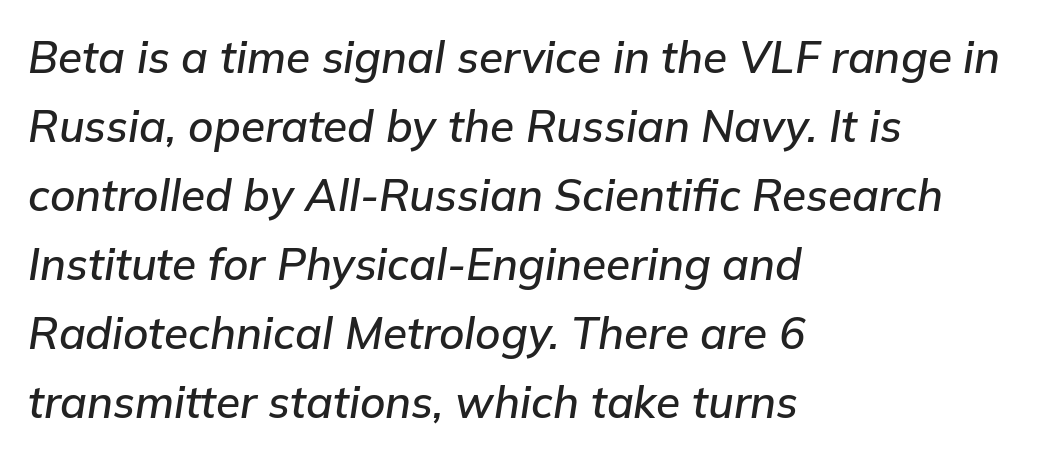
The rendering anchors every line to the left-hand side. Glyph-to-glyph distance matches everyday printed text. Posture: slanted. Check under the words: just untouched page. Quick note: interline space is typical.
